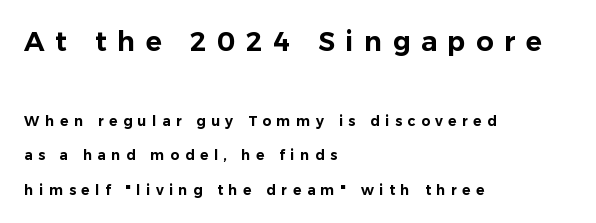
Notice how the passage keeps a crisp vertical edge on the left only. Rendered with straight, roman letterforms. Observe the wide spacing: letters keep a clear distance from each other. The string is rendered with underlining switched off. Leading: increased. Block one is the big one; block two sits smaller underneath.
